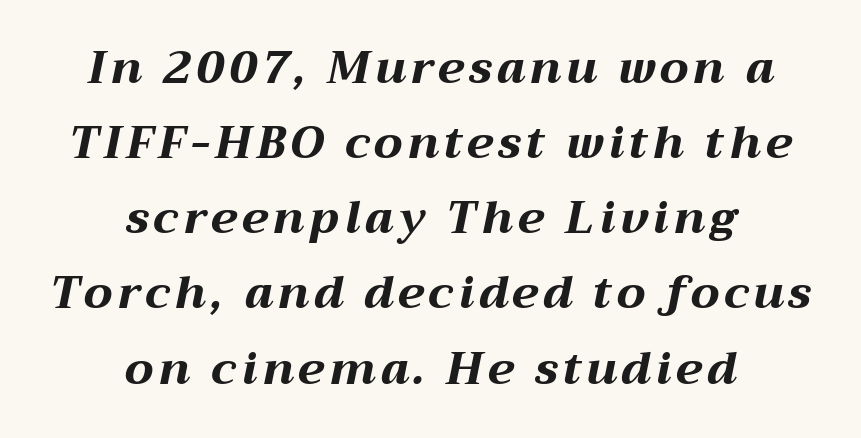
Quick note: interline space is typical. The space directly below the letters is spotless. This sample uses an oblique cut, with every glyph tilted off the vertical. Is the block centered? Yes — each line is placed symmetrically about the middle. Proportional: the letters do not fall into vertical columns.
